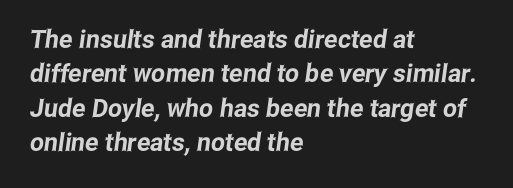
{"underline": "no", "align": "left", "line_spacing": "normal", "line_spacing_ratio": 1.38, "letter_spacing": "normal", "letter_spacing_em": 0.0, "glyph_px": 25}
